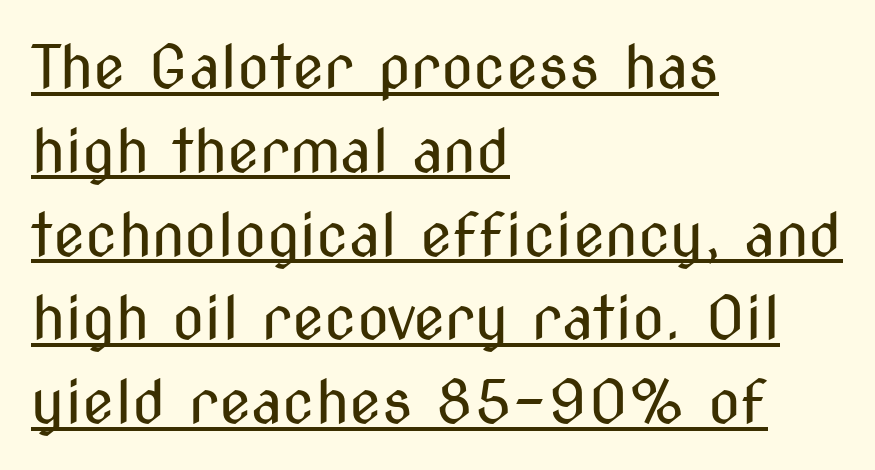
{"serif": "no", "italic": "no", "bold": "no", "weight": "regular", "width": "condensed", "stroke_contrast": "medium", "x_height": "medium", "monospaced": "no", "underline": "yes", "align": "left", "line_spacing": "normal", "line_spacing_ratio": 1.42, "letter_spacing": "normal", "letter_spacing_em": 0.0, "glyph_px": 59}
